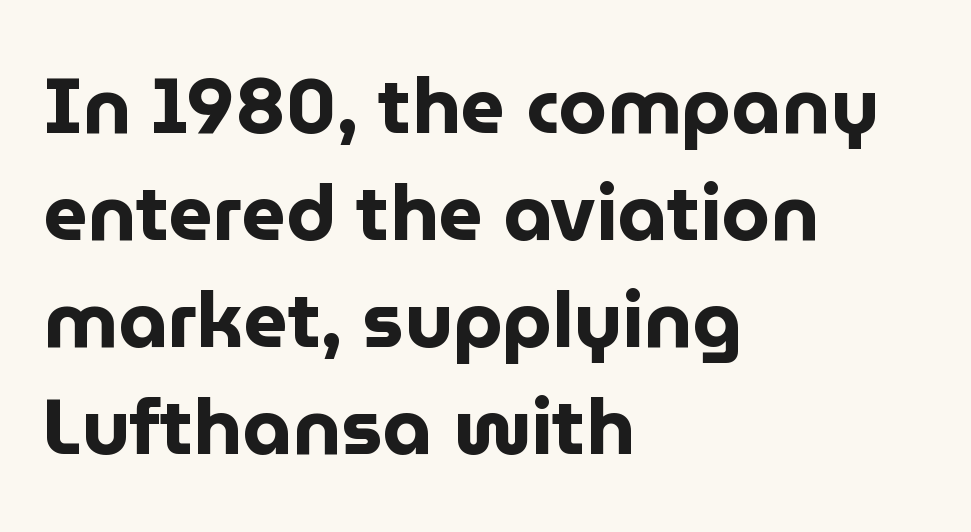
Q: Is the text bold? A: Yes.
Q: Is the text italic (slanted)? A: No, it is upright.
Q: Is the typeface a serif or a sans-serif typeface? A: Sans-serif.
Q: Is the text underlined? A: No.
Q: How is the paragraph aligned? A: Left-aligned.
Q: Is the spacing between letters normal or unusually wide? A: Normal.
Q: Is the spacing between lines tight, normal or loose? A: Normal.
Q: Width (condensed, normal, or wide)? A: Normal.
Q: Stroke contrast? A: Low.
Q: x-height? A: Medium.
Q: Monospaced? A: No.
